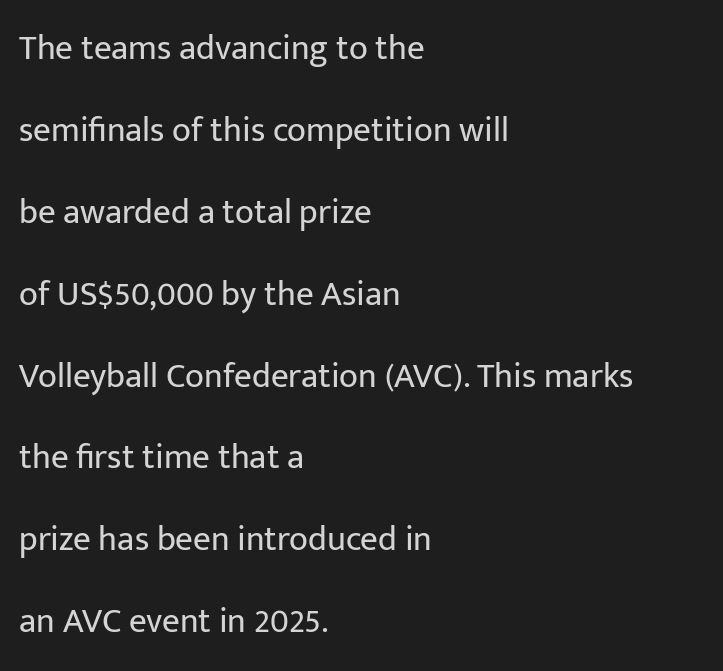
The image shows 35 px regular-weight sans-serif type, upright; set left-aligned, loose line spacing (2.34x), normal letter spacing, not underlined; low stroke contrast and a medium x-height.
